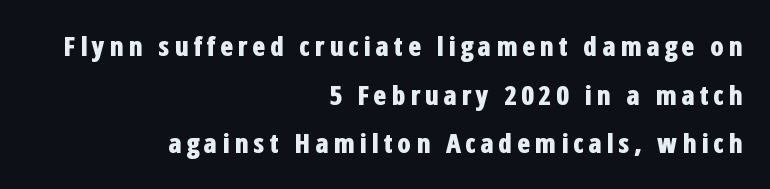
The image shows 27 px bold type, upright; set right-aligned, line spacing 1.8x, not underlined.
